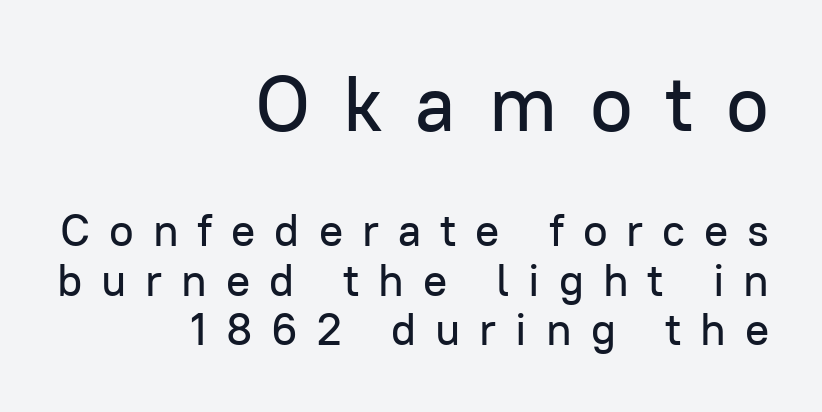
Q: Is the text italic (slanted)? A: No, it is upright.
Q: Is the typeface a serif or a sans-serif typeface? A: Sans-serif.
Q: Is the text underlined? A: No.
Q: How is the paragraph aligned? A: Right-aligned.
Q: Is the spacing between letters normal or unusually wide? A: Unusually wide.
Q: Is the spacing between lines tight, normal or loose? A: Tight.
Q: Which block of text is set in a larger size, the first (top) or the second (bottom)? A: The first (top) one.
Q: Width (condensed, normal, or wide)? A: Normal.
Q: Stroke contrast? A: Low.
Q: x-height? A: Medium.
Q: Monospaced? A: No.
